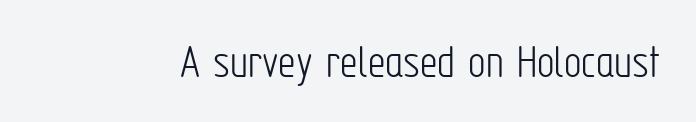
The image shows 49 px light, condensed sans-serif type, upright; set normal letter spacing, not underlined; low stroke contrast and a medium x-height.
